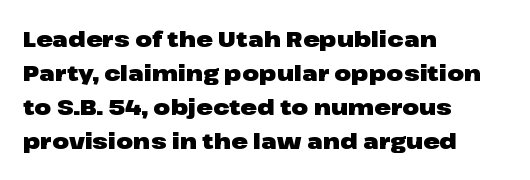
The image shows 22 px bold type, upright; set left-aligned, normal line spacing (1.55x), normal letter spacing, not underlined.
